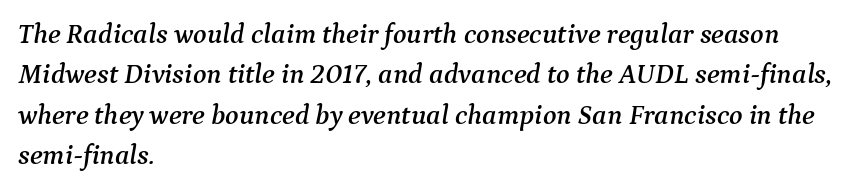
{"serif": "yes", "italic": "yes", "lean": "right", "slant_degrees": 9, "width": "normal", "stroke_contrast": "medium", "x_height": "medium", "monospaced": "no", "underline": "no", "align": "left", "line_spacing": "normal", "line_spacing_ratio": 1.44, "letter_spacing": "normal", "letter_spacing_em": 0.0, "glyph_px": 28}
